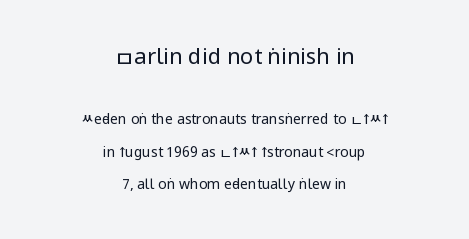
{"italic": "no", "bold": "no", "underline": "no", "align": "center", "line_spacing": "loose", "line_spacing_ratio": 2.31, "letter_spacing": "normal", "letter_spacing_em": 0.0, "larger_block": "first", "size_ratio": 1.57, "glyph_px": 22}
